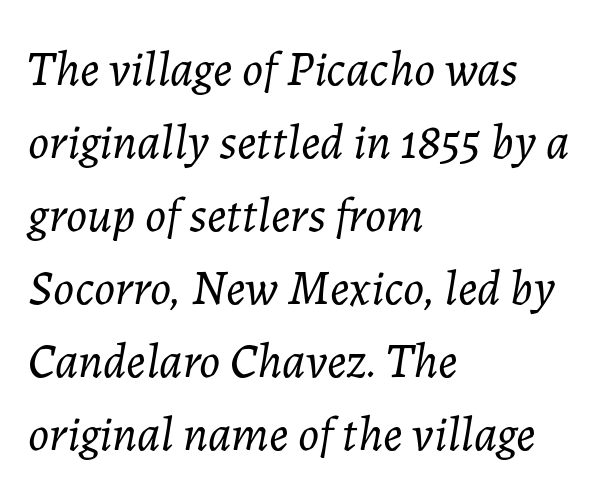
Q: Is the text bold? A: No.
Q: Is the text italic (slanted)? A: Yes, it leans right by about 7 degrees.
Q: Is the text underlined? A: No.
Q: How is the paragraph aligned? A: Left-aligned.
Q: Is the spacing between letters normal or unusually wide? A: Normal.
Q: Is the spacing between lines tight, normal or loose? A: Normal.
Q: Width (condensed, normal, or wide)? A: Normal.
Q: Stroke contrast? A: Low.
Q: x-height? A: Medium.
Q: Monospaced? A: No.
